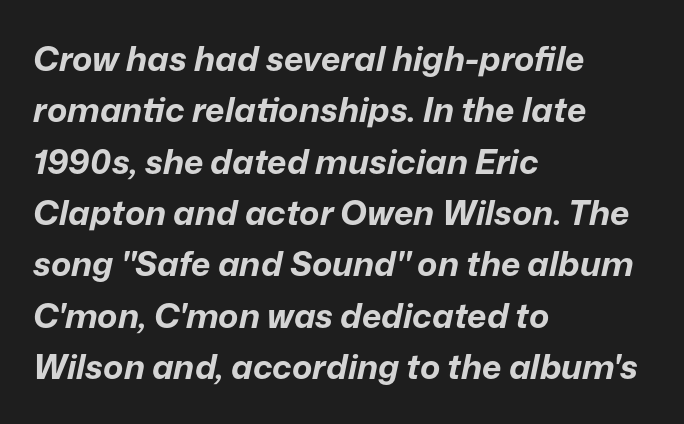
The image shows 34 px bold type, italic (leaning right); set left-aligned, normal line spacing (1.51x), normal letter spacing, not underlined; low stroke contrast and a medium x-height.
